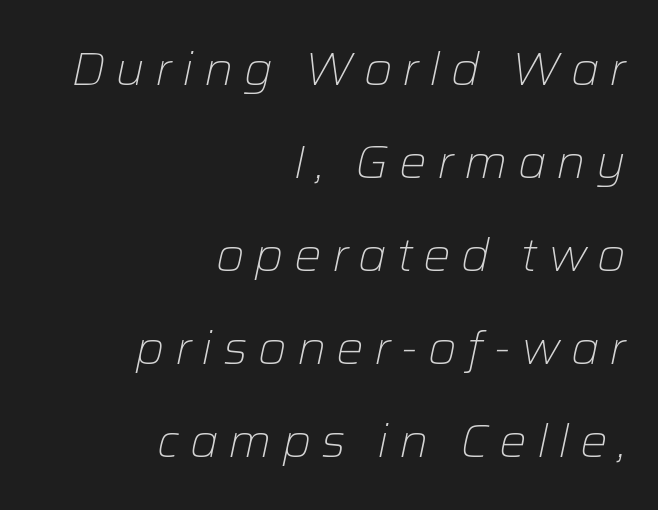
The image shows 46 px light type, italic (leaning right); set right-aligned, loose line spacing (2.02x), unusually wide letter spacing (+0.22 em), not underlined; low stroke contrast and a medium x-height.
